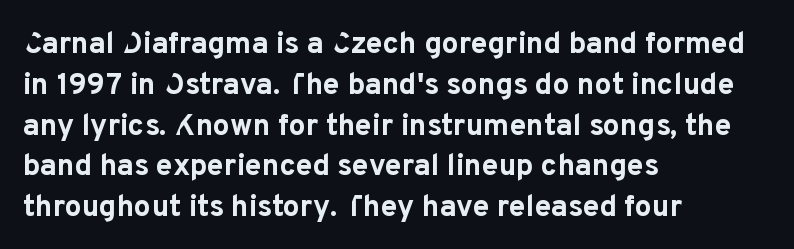
Default kerning and tracking; the words read as compact shapes. You could not count columns in this text — the font is proportionally spaced. The type sits square on the baseline with zero lean. Notice how descenders clear the ascenders below comfortably — that's standard leading.
